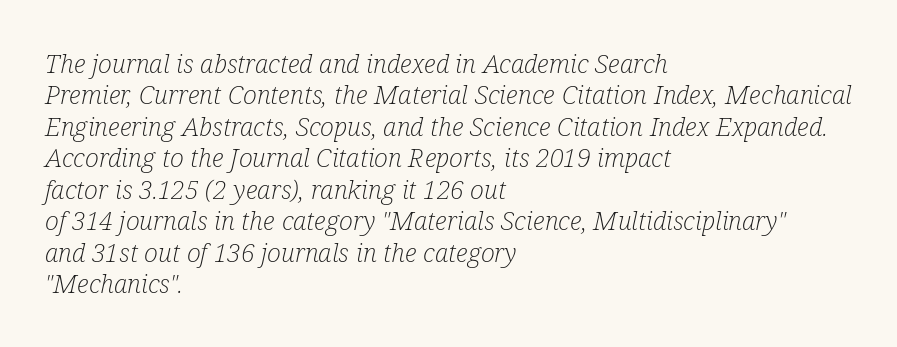
The image shows 26 px text type, italic (leaning right); set left-aligned, line spacing 1.21x, normal letter spacing, not underlined.
